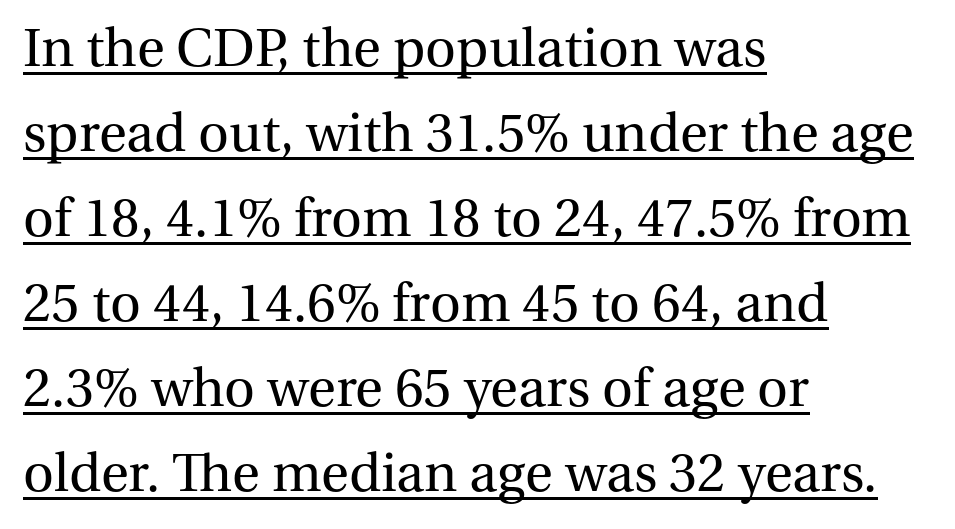
{"serif": "yes", "italic": "no", "bold": "no", "weight": "regular", "width": "normal", "stroke_contrast": "medium", "x_height": "medium", "monospaced": "no", "underline": "yes", "align": "left", "line_spacing": "normal", "line_spacing_ratio": 1.49, "letter_spacing": "normal", "letter_spacing_em": 0.0, "glyph_px": 57}
